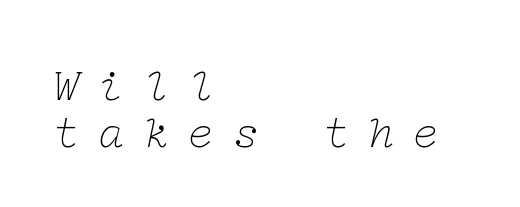
Q: Is the text bold? A: No.
Q: Is the text italic (slanted)? A: Yes, it leans right by about 12 degrees.
Q: Is the typeface a serif or a sans-serif typeface? A: Serif.
Q: Is the text underlined? A: No.
Q: How is the paragraph aligned? A: Left-aligned.
Q: Is the spacing between letters normal or unusually wide? A: Unusually wide.
Q: Is the spacing between lines tight, normal or loose? A: Tight.
Q: Width (condensed, normal, or wide)? A: Wide.
Q: Stroke contrast? A: Low.
Q: x-height? A: Medium.
